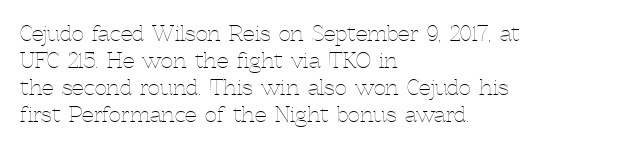
The passage shown is not underscored anywhere. Summary of vertical rhythm: regular, with standard interline spacing. The rag falls on the right side of this text block. Notice how the stems are strictly vertical — no italics here. Vertical stems look standard width or narrower in stroke.
